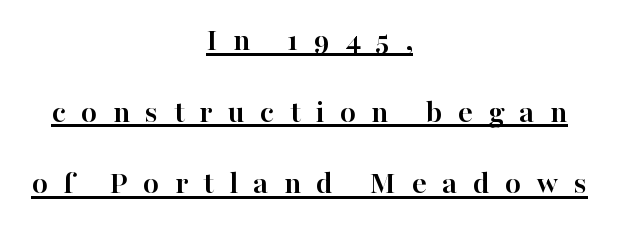
Q: Is the text bold? A: Yes.
Q: Is the text italic (slanted)? A: No, it is upright.
Q: Is the typeface a serif or a sans-serif typeface? A: Serif.
Q: Is the text underlined? A: Yes.
Q: How is the paragraph aligned? A: Centered.
Q: Is the spacing between letters normal or unusually wide? A: Unusually wide.
Q: Is the spacing between lines tight, normal or loose? A: Loose.
Q: Width (condensed, normal, or wide)? A: Normal.
Q: Stroke contrast? A: High.
Q: x-height? A: Medium.
Q: Monospaced? A: No.
